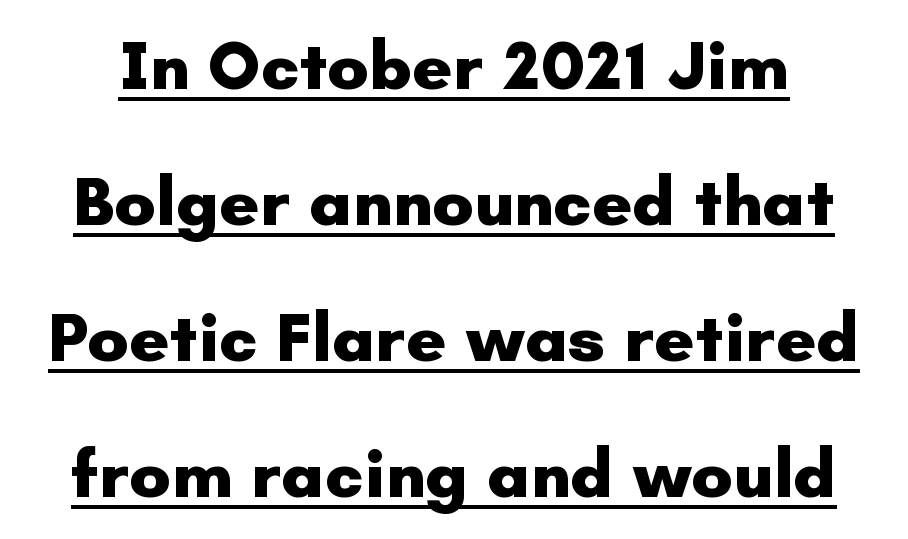
{"serif": "no", "italic": "no", "bold": "yes", "weight": "heavy", "width": "normal", "stroke_contrast": "low", "x_height": "small", "monospaced": "no", "underline": "yes", "line_spacing": "loose", "line_spacing_ratio": 1.97, "letter_spacing": "normal", "letter_spacing_em": 0.0, "glyph_px": 69}
